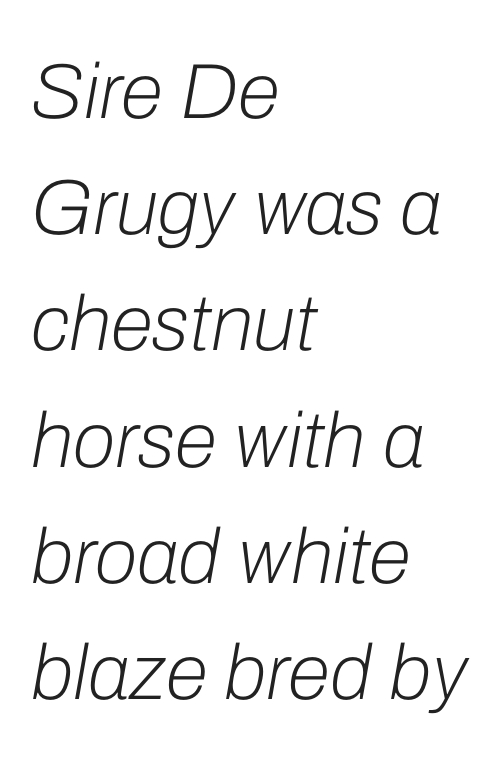
Q: Is the text bold? A: No.
Q: Is the text italic (slanted)? A: Yes, it leans right by about 10 degrees.
Q: Is the text underlined? A: No.
Q: How is the paragraph aligned? A: Left-aligned.
Q: Is the spacing between letters normal or unusually wide? A: Normal.
Q: Is the spacing between lines tight, normal or loose? A: Normal.
Q: Width (condensed, normal, or wide)? A: Normal.
Q: Stroke contrast? A: Low.
Q: x-height? A: Medium.
Q: Monospaced? A: No.
